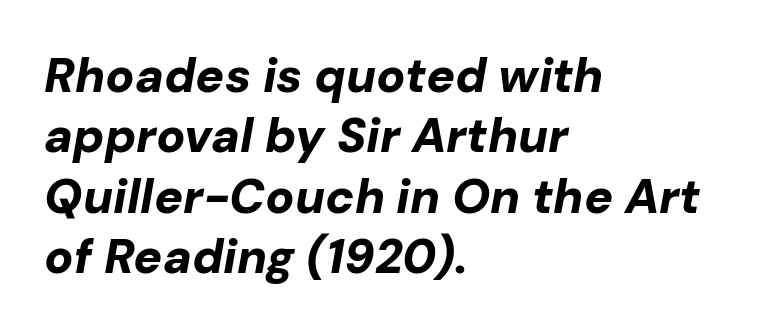
The image shows 48 px bold type, italic (leaning right); set left-aligned, normal line spacing (1.26x), normal letter spacing, not underlined; low stroke contrast and a medium x-height.
